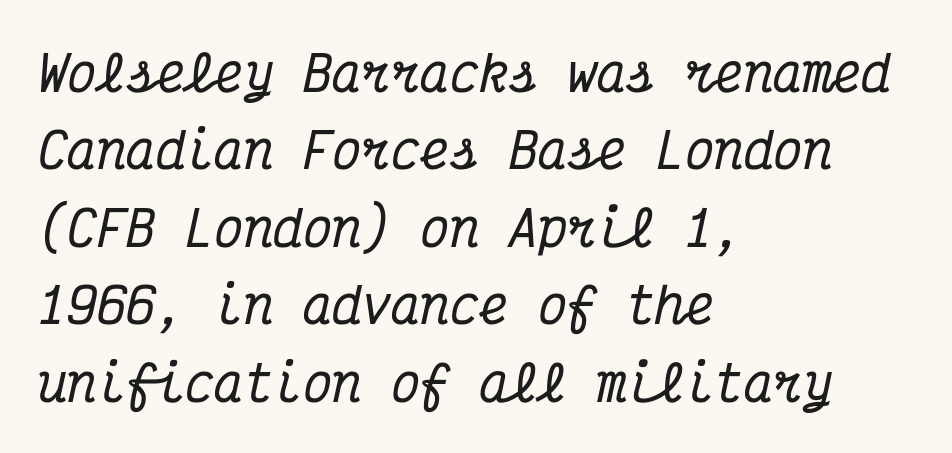
The image shows 49 px condensed serif type, italic (leaning right), monospaced; set left-aligned, normal line spacing (1.58x), normal letter spacing, not underlined; medium stroke contrast and a medium x-height.
